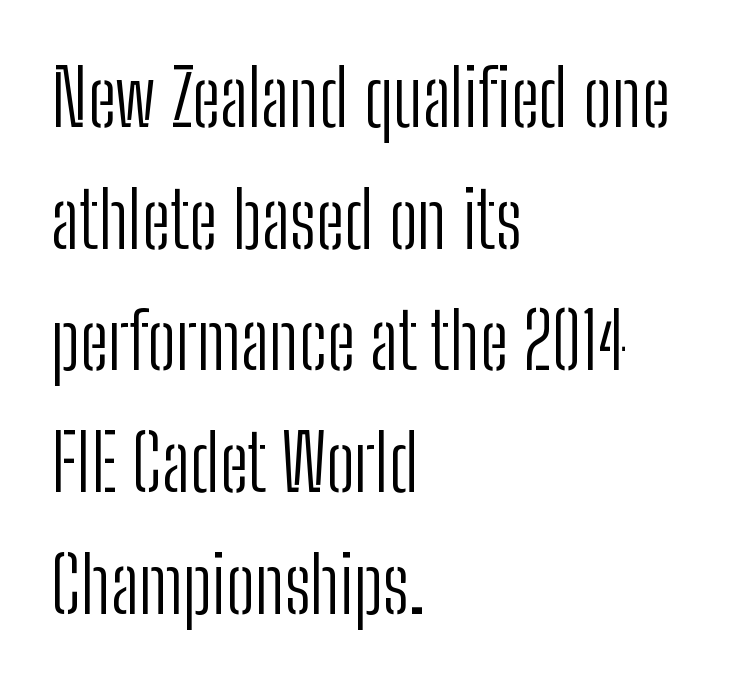
The tracking reads as untouched default to a designer's eye. The face used here is proportionally spaced, like ordinary book or web type. How would I describe the line gaps? Plain and ordinary. The font's upright variant was chosen for this text. The ragged edge is on the right, which tells us the setting is flush left.
